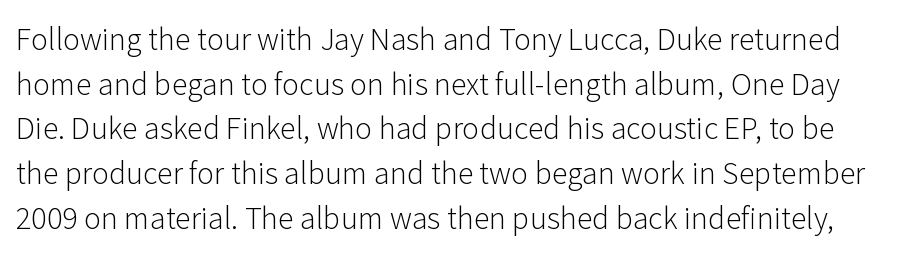
Descenders hang freely into open space. Caption: standard tracking, unaltered. Characters remain perfectly vertical along every line. Ink coverage per letter is moderate at most.
